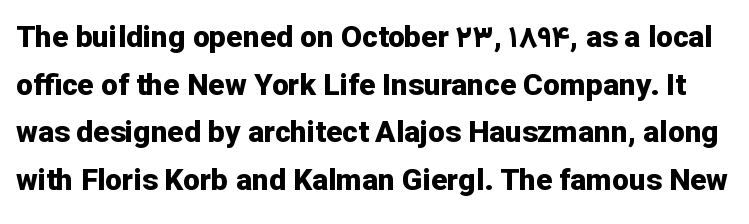
{"serif": "no", "italic": "no", "bold": "yes", "weight": "bold", "width": "normal", "stroke_contrast": "low", "x_height": "medium", "monospaced": "no", "underline": "no", "line_spacing": "normal", "line_spacing_ratio": 1.59, "letter_spacing": "normal", "letter_spacing_em": 0.0, "glyph_px": 30}
